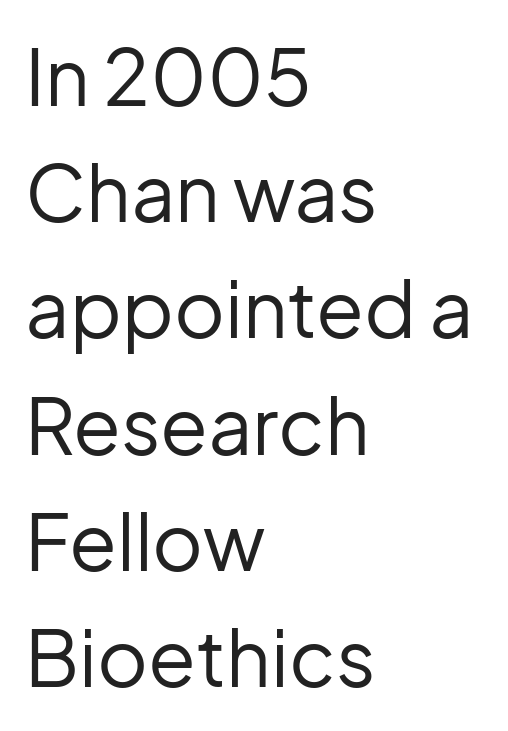
Q: Is the text bold? A: No.
Q: Is the text italic (slanted)? A: No, it is upright.
Q: Is the typeface a serif or a sans-serif typeface? A: Sans-serif.
Q: Is the text underlined? A: No.
Q: How is the paragraph aligned? A: Left-aligned.
Q: Is the spacing between letters normal or unusually wide? A: Normal.
Q: Is the spacing between lines tight, normal or loose? A: Normal.
Q: Width (condensed, normal, or wide)? A: Normal.
Q: Stroke contrast? A: Low.
Q: x-height? A: Medium.
Q: Monospaced? A: No.
